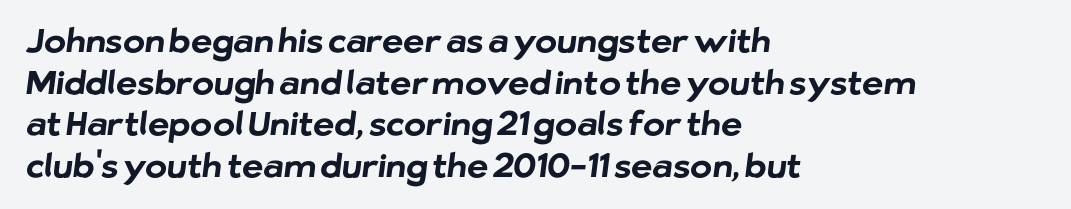
Honestly, the letter spacing is just normal — you wouldn't notice it. These lines sit exactly where default settings would place them. Font category for this specimen: sans-serif. Character widths vary here, with narrow letters taking less room than wide ones.
